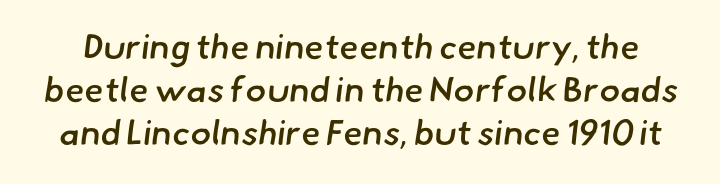
The image shows 35 px semibold sans-serif type; set line spacing 1.23x, normal letter spacing, not underlined; low stroke contrast and a small x-height.
